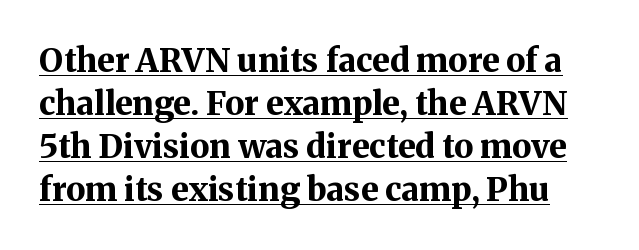
{"serif": "yes", "italic": "no", "bold": "yes", "weight": "bold", "width": "normal", "stroke_contrast": "medium", "x_height": "medium", "monospaced": "no", "underline": "yes", "line_spacing": "normal", "line_spacing_ratio": 1.3, "letter_spacing": "normal", "letter_spacing_em": 0.0, "glyph_px": 33}
